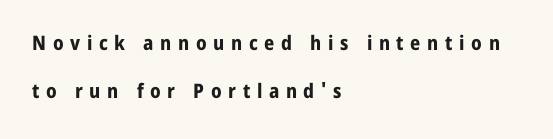
Q: Is the text bold? A: Yes.
Q: Is the text italic (slanted)? A: No, it is upright.
Q: Is the text underlined? A: No.
Q: How is the paragraph aligned? A: Left-aligned.
Q: Is the spacing between letters normal or unusually wide? A: Unusually wide.
Q: Is the spacing between lines tight, normal or loose? A: Loose.
